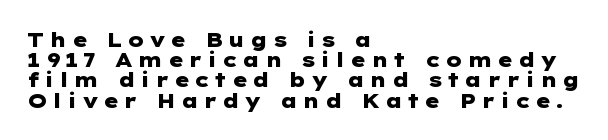
Q: Is the text bold? A: Yes.
Q: Is the text italic (slanted)? A: No, it is upright.
Q: Is the text underlined? A: No.
Q: How is the paragraph aligned? A: Left-aligned.
Q: Is the spacing between letters normal or unusually wide? A: Unusually wide.
Q: Is the spacing between lines tight, normal or loose? A: Tight.
